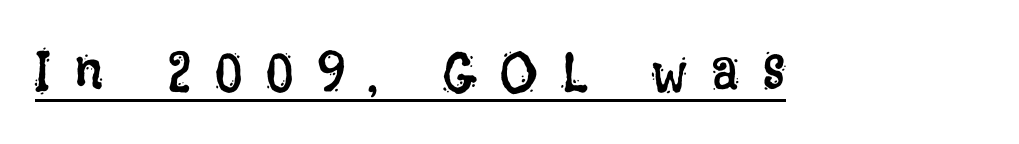
Q: Is the text bold? A: No.
Q: Is the text italic (slanted)? A: No, it is upright.
Q: Is the text underlined? A: Yes.
Q: Is the spacing between letters normal or unusually wide? A: Unusually wide.
Q: Width (condensed, normal, or wide)? A: Condensed.
Q: Stroke contrast? A: Low.
Q: x-height? A: Large.
Q: Monospaced? A: No.
